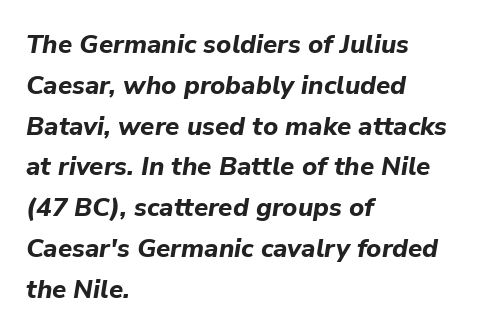
{"italic": "yes", "lean": "right", "slant_degrees": 9, "bold": "yes", "underline": "no", "align": "left", "line_spacing": "normal", "line_spacing_ratio": 1.57, "letter_spacing": "normal", "letter_spacing_em": 0.0, "glyph_px": 26}
